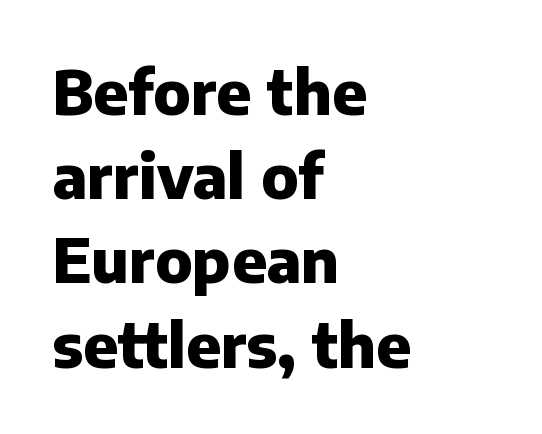
Q: Is the text bold? A: Yes.
Q: Is the text italic (slanted)? A: No, it is upright.
Q: Is the typeface a serif or a sans-serif typeface? A: Sans-serif.
Q: Is the text underlined? A: No.
Q: How is the paragraph aligned? A: Left-aligned.
Q: Is the spacing between letters normal or unusually wide? A: Normal.
Q: Is the spacing between lines tight, normal or loose? A: Normal.
Q: Width (condensed, normal, or wide)? A: Normal.
Q: Stroke contrast? A: Low.
Q: x-height? A: Medium.
Q: Monospaced? A: No.
